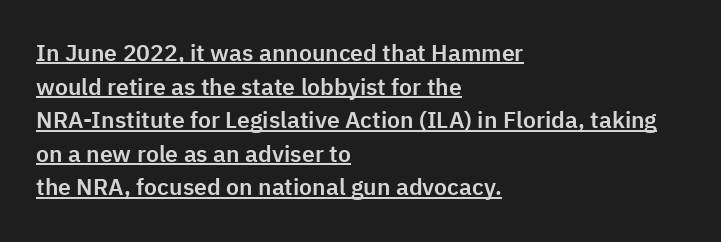
{"italic": "no", "underline": "yes", "align": "left", "line_spacing": "normal", "line_spacing_ratio": 1.46, "letter_spacing": "normal", "letter_spacing_em": 0.0, "glyph_px": 23}
